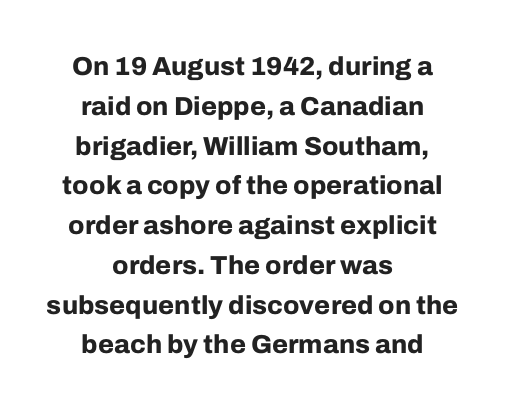
Line spacing here is normal. Underline: absent. Tracking here is standard; glyphs follow each other at the usual distance. Strokes here are thick enough to call this a true bold. These lines stack symmetrically, like a column narrowing and widening about its center.
